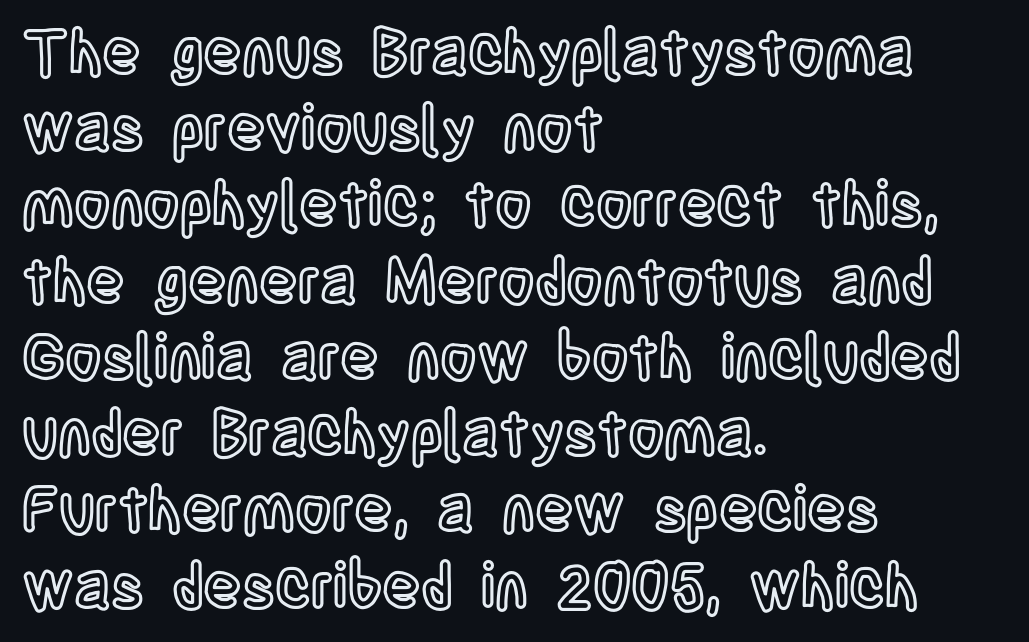
{"italic": "no", "width": "condensed", "x_height": "large", "monospaced": "no", "underline": "no", "align": "left", "line_spacing_ratio": 1.21, "letter_spacing": "normal", "letter_spacing_em": 0.0, "glyph_px": 63}
